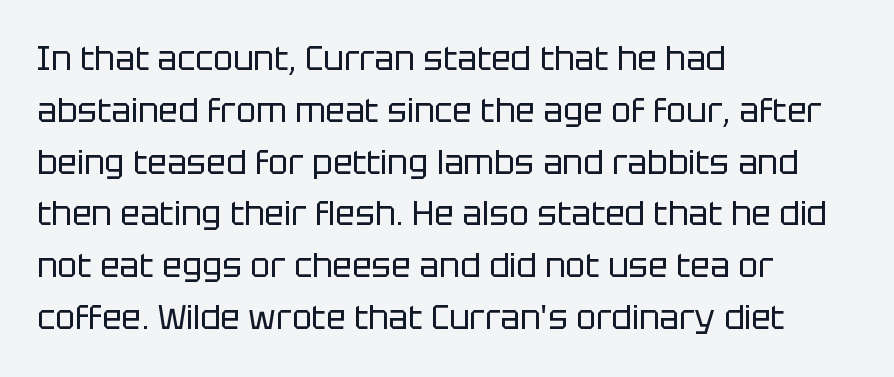
{"serif": "no", "italic": "no", "bold": "no", "weight": "regular", "width": "normal", "stroke_contrast": "low", "x_height": "large", "monospaced": "no", "underline": "no", "align": "left", "line_spacing": "normal", "line_spacing_ratio": 1.57, "letter_spacing": "normal", "letter_spacing_em": 0.0, "glyph_px": 33}
